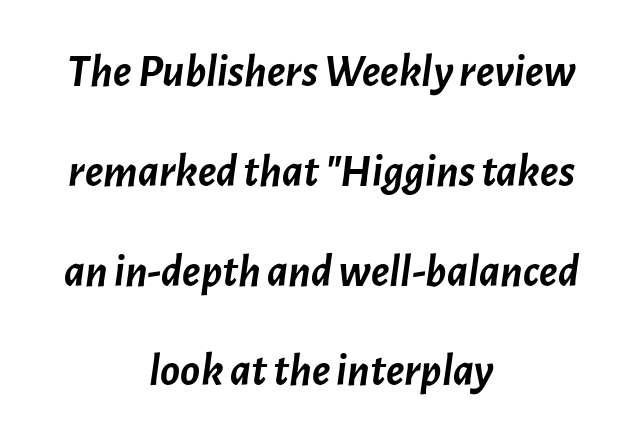
{"italic": "yes", "lean": "right", "slant_degrees": 7, "bold": "yes", "weight": "semibold", "width": "normal", "stroke_contrast": "low", "x_height": "medium", "monospaced": "no", "underline": "no", "align": "center", "line_spacing": "loose", "line_spacing_ratio": 2.17, "letter_spacing": "normal", "letter_spacing_em": 0.0, "glyph_px": 46}
